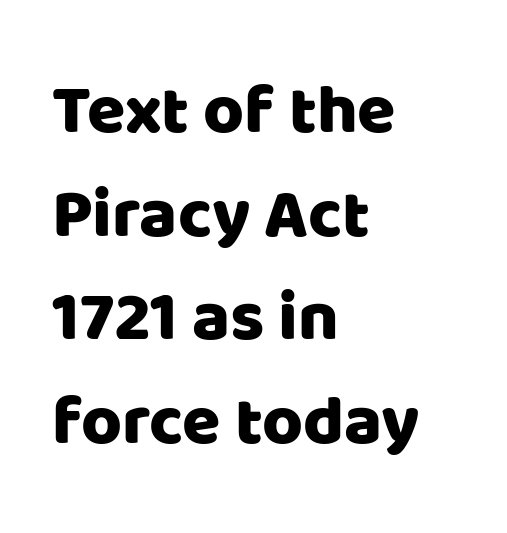
{"serif": "no", "italic": "no", "width": "normal", "stroke_contrast": "low", "x_height": "large", "monospaced": "no", "underline": "no", "align": "left", "line_spacing": "normal", "line_spacing_ratio": 1.48, "letter_spacing": "normal", "letter_spacing_em": 0.0, "glyph_px": 70}
